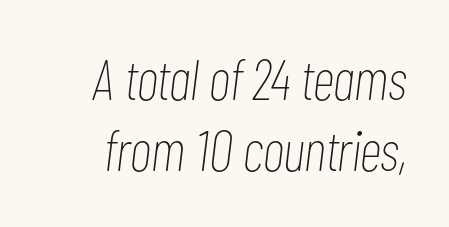
Q: Is the text bold? A: No.
Q: Is the text italic (slanted)? A: Yes, it leans right by about 7 degrees.
Q: Is the text underlined? A: No.
Q: Is the spacing between letters normal or unusually wide? A: Normal.
Q: Is the spacing between lines tight, normal or loose? A: Normal.
Q: Width (condensed, normal, or wide)? A: Condensed.
Q: Stroke contrast? A: Low.
Q: x-height? A: Medium.
Q: Monospaced? A: No.
